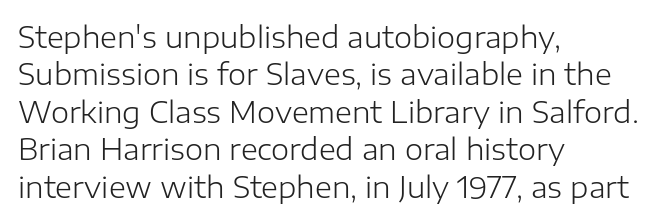
The image shows 29 px light sans-serif type, upright; set left-aligned, normal line spacing (1.29x), normal letter spacing, not underlined; low stroke contrast and a medium x-height.
